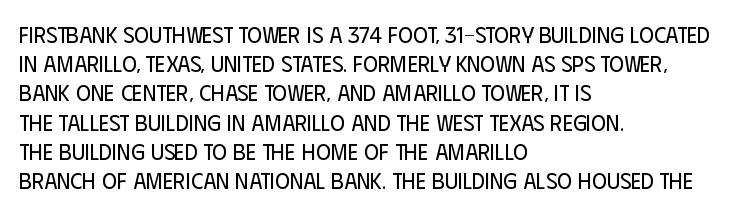
Nothing unusual about the tracking: characters are spaced as the font intends. Caption: multi-line text, flush left, ragged right. How would I describe the line gaps? Plain and ordinary. Unbolded letterforms with no extra heft.
